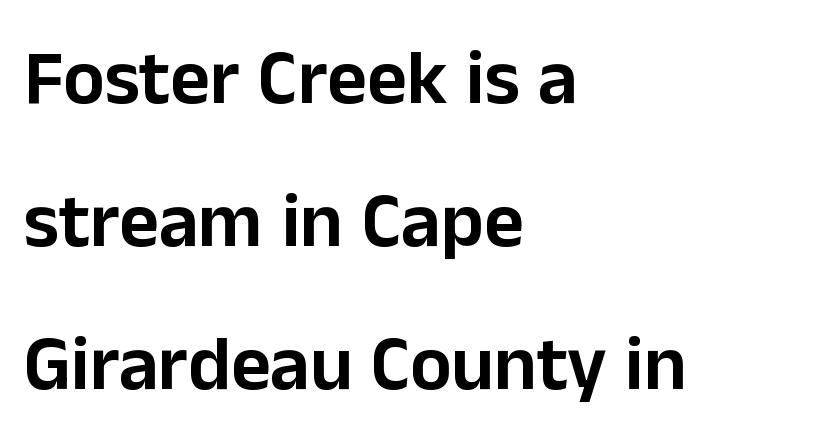
The horizontal fit of the characters is conventional and even. Only glyphs here, with clear space below each row. If you drew a line through each stem, it would be perfectly vertical. In terms of letterform style, serifs are entirely absent. Do the characters align in a grid? No, the font is proportional. Leftover space on each line is placed entirely after the last word.
